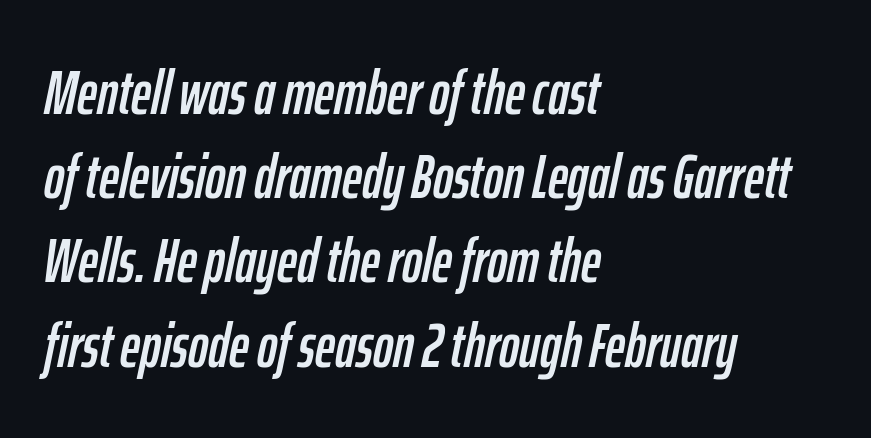
This sample is left-justified, so line endings fall wherever the words run out. Whoever set this chose a conventional vertical rhythm. The rendering applies a slant to the glyphs. Think of a printed novel: that variable character pitch is what you see here.
